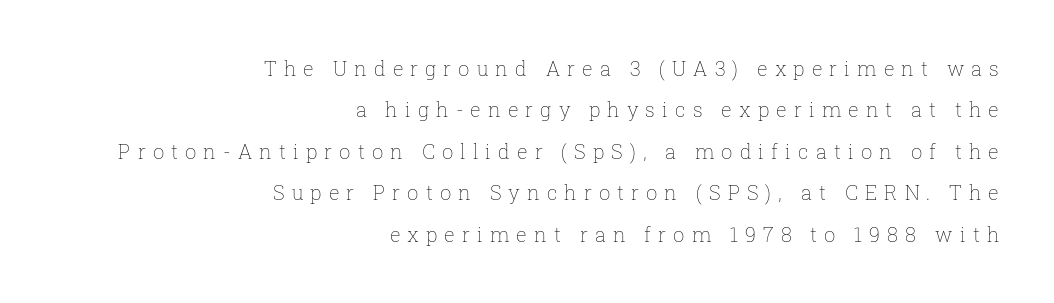
The image shows 20 px text type, upright; set right-aligned, loose line spacing (2.07x), unusually wide letter spacing (+0.35 em), not underlined.
